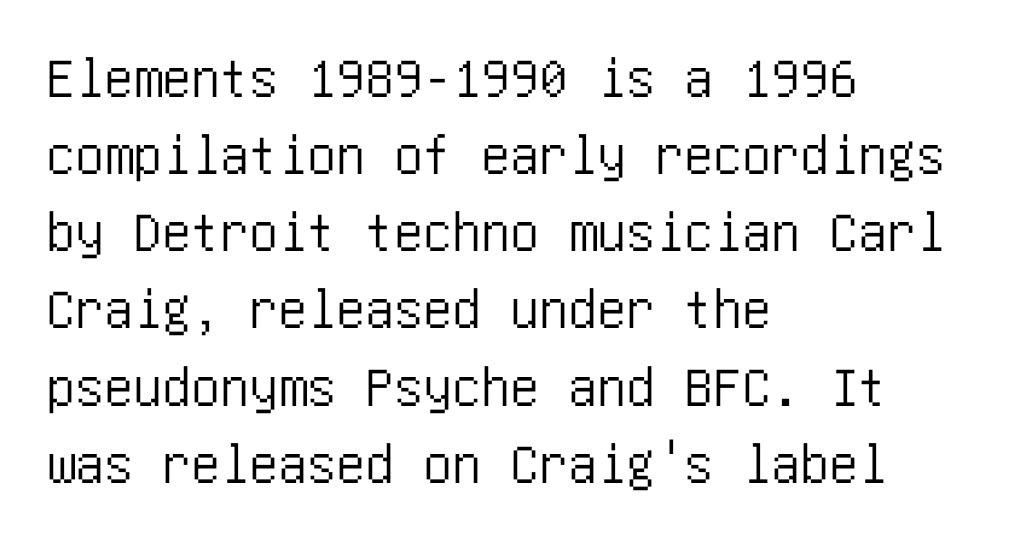
Q: Is the text italic (slanted)? A: No, it is upright.
Q: Is the typeface a serif or a sans-serif typeface? A: Sans-serif.
Q: Is the text underlined? A: No.
Q: How is the paragraph aligned? A: Left-aligned.
Q: Is the spacing between letters normal or unusually wide? A: Normal.
Q: Is the spacing between lines tight, normal or loose? A: Normal.
Q: Width (condensed, normal, or wide)? A: Condensed.
Q: Stroke contrast? A: Low.
Q: x-height? A: Large.
